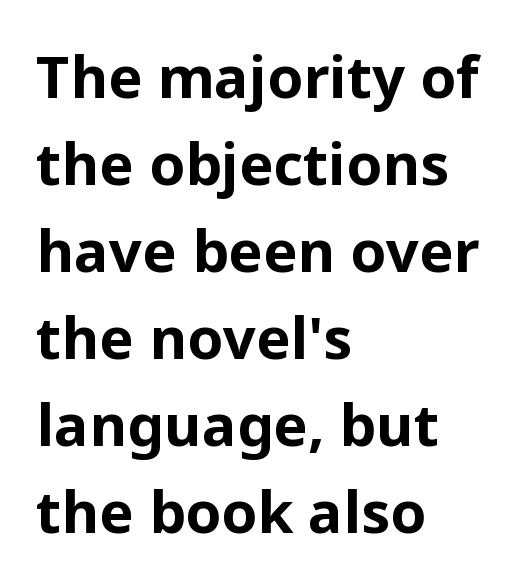
Nothing sits at the stroke ends, so this counts as sans-serif. Leftover space on each line is placed entirely after the last word. In terms of leading, this rendering sits right in the middle. Short note: letters normally spaced. A typesetter would call this proportional, since set widths differ per character.
